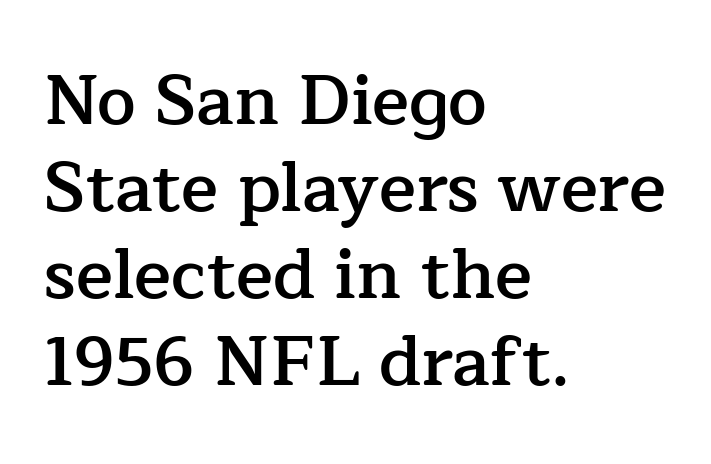
{"serif": "yes", "italic": "no", "bold": "semi", "weight": "semibold", "width": "normal", "stroke_contrast": "low", "x_height": "medium", "monospaced": "no", "underline": "no", "align": "left", "line_spacing": "normal", "line_spacing_ratio": 1.26, "letter_spacing": "normal", "letter_spacing_em": 0.0, "glyph_px": 69}
